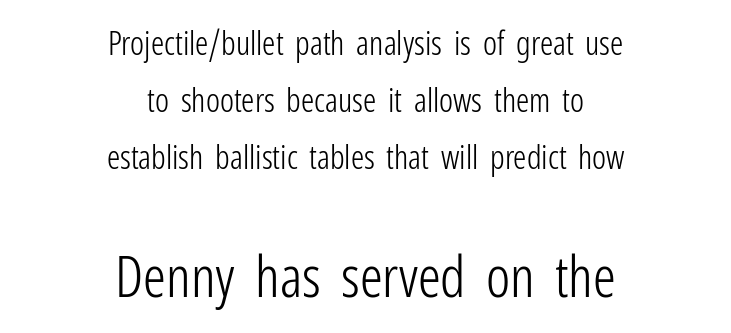
The image shows 57 px light, condensed sans-serif type, upright; set centered, line spacing 1.73x, normal letter spacing, not underlined; the second (bottom) block is 1.73x larger; low stroke contrast and a medium x-height.
